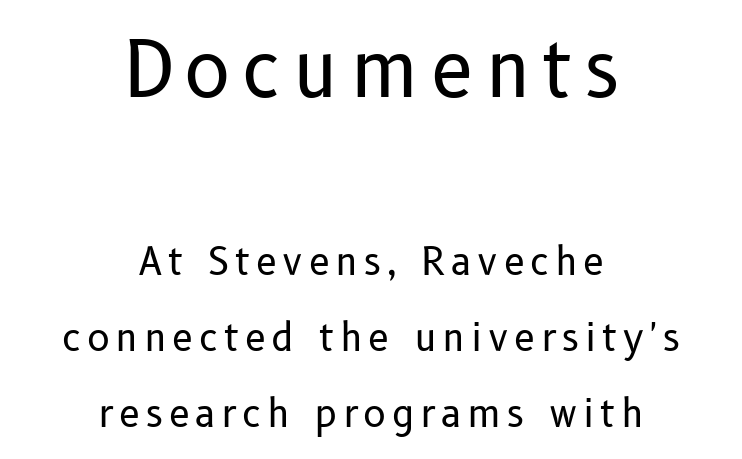
The image shows 77 px regular-weight sans-serif type, upright; set centered, loose line spacing (2.0x), not underlined; the first (top) block is 2.03x larger; low stroke contrast and a medium x-height.
